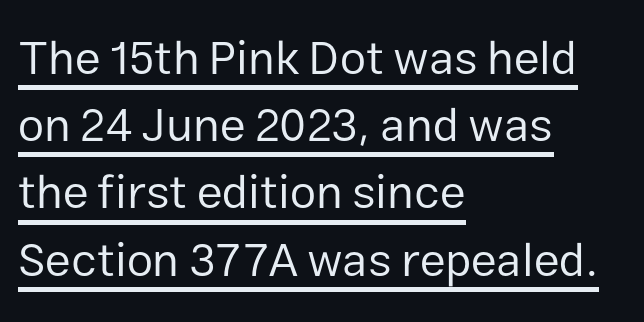
Q: Is the text bold? A: No.
Q: Is the text italic (slanted)? A: No, it is upright.
Q: Is the typeface a serif or a sans-serif typeface? A: Sans-serif.
Q: Is the text underlined? A: Yes.
Q: How is the paragraph aligned? A: Left-aligned.
Q: Is the spacing between letters normal or unusually wide? A: Normal.
Q: Is the spacing between lines tight, normal or loose? A: Normal.
Q: Width (condensed, normal, or wide)? A: Normal.
Q: Stroke contrast? A: Low.
Q: x-height? A: Medium.
Q: Monospaced? A: No.
